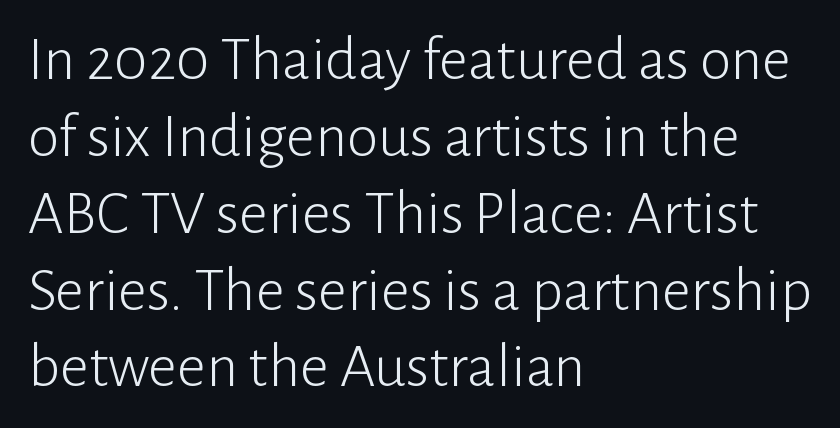
The image shows 63 px light sans-serif type, upright; set left-aligned, line spacing 1.22x, normal letter spacing, not underlined; low stroke contrast and a medium x-height.
